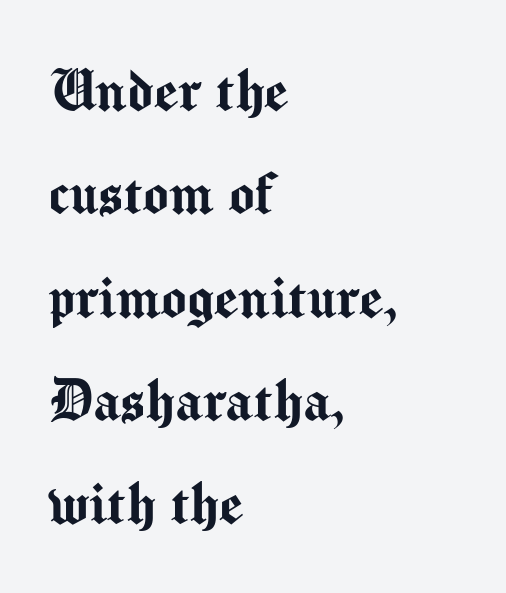
{"serif": "no", "italic": "no", "width": "normal", "stroke_contrast": "medium", "x_height": "medium", "monospaced": "no", "underline": "no", "align": "left", "line_spacing": "normal", "line_spacing_ratio": 1.52, "letter_spacing": "normal", "letter_spacing_em": 0.0, "glyph_px": 68}
